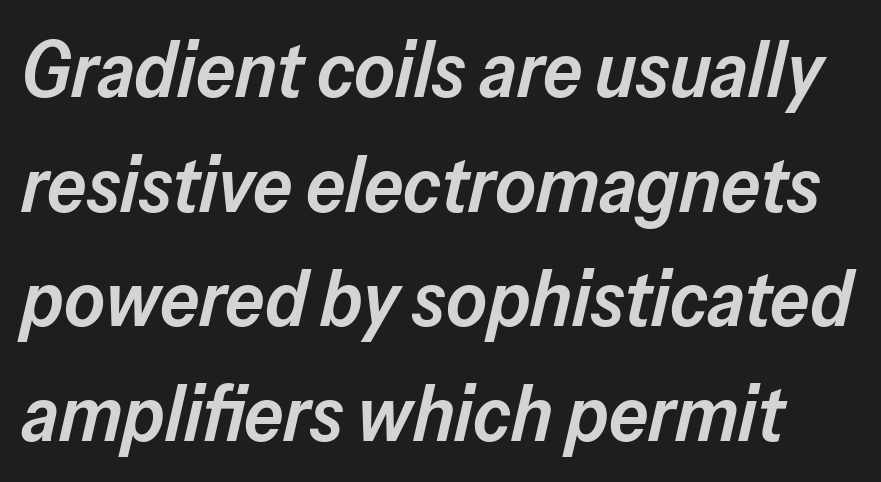
{"italic": "yes", "lean": "right", "slant_degrees": 13, "bold": "semi", "weight": "semibold", "width": "normal", "stroke_contrast": "low", "x_height": "medium", "monospaced": "no", "underline": "no", "line_spacing": "normal", "line_spacing_ratio": 1.47, "letter_spacing": "normal", "letter_spacing_em": 0.0, "glyph_px": 78}
